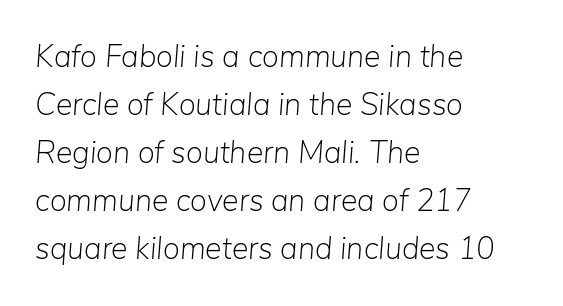
{"italic": "yes", "lean": "right", "slant_degrees": 5, "bold": "no", "weight": "light", "width": "normal", "stroke_contrast": "low", "x_height": "medium", "monospaced": "no", "underline": "no", "align": "left", "line_spacing": "normal", "line_spacing_ratio": 1.55, "letter_spacing": "normal", "letter_spacing_em": 0.0, "glyph_px": 31}
